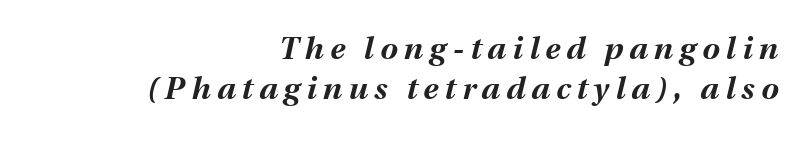
{"italic": "yes", "lean": "right", "slant_degrees": 13, "bold": "yes", "weight": "bold", "width": "normal", "stroke_contrast": "medium", "x_height": "medium", "monospaced": "no", "underline": "no", "align": "right", "line_spacing": "normal", "line_spacing_ratio": 1.28, "letter_spacing": "wide", "letter_spacing_em": 0.2, "glyph_px": 31}
